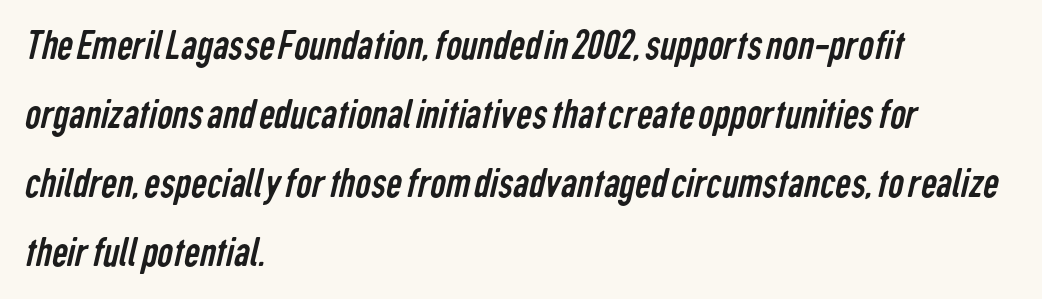
The image shows 44 px regular-weight, condensed sans-serif type; set left-aligned, normal line spacing (1.57x), normal letter spacing, not underlined; low stroke contrast and a medium x-height.
